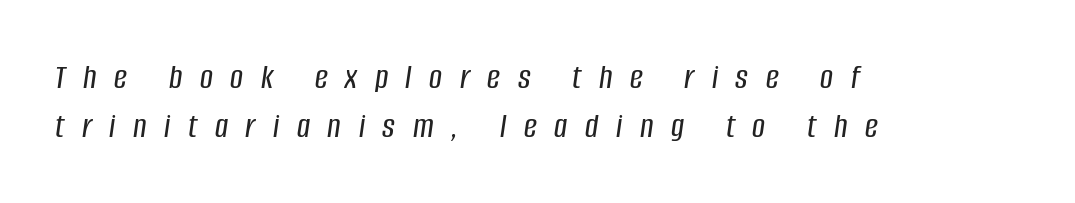
The image shows 36 px condensed type, italic (leaning right); set left-aligned, normal line spacing (1.35x), unusually wide letter spacing (+0.49 em), not underlined; low stroke contrast and a large x-height.
